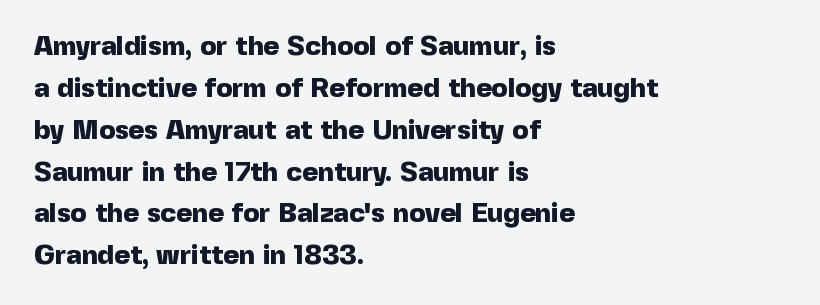
The face used here has the dense, thick strokes of a bold. Students, observe: this is what conventionally led text looks like. Notice how the stems are strictly vertical — no italics here. The setting favours the left margin, as ordinary paragraphs usually do.
